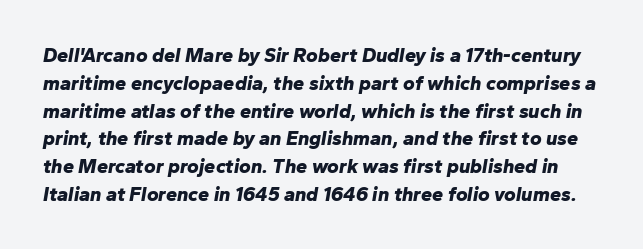
Check the space under the baseline: it is left empty. The vertical gap from one line to the next is medium. Notice how the stems are inclined rather than vertical — that's the hallmark of italics. In terms of letterspacing, this is plain default setting. The face used here has the dense, thick strokes of a bold.
